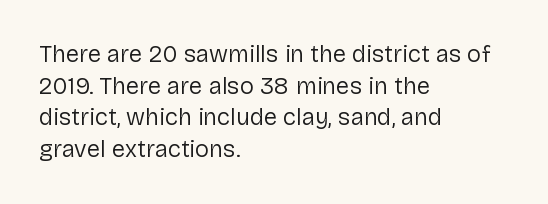
Leftover space on each line is placed entirely after the last word. The typesetting does not lean heavy: it is not bold. Honestly, the letter spacing is just normal — you wouldn't notice it. Underline: absent. If you drew a line through each stem, it would be perfectly vertical.
